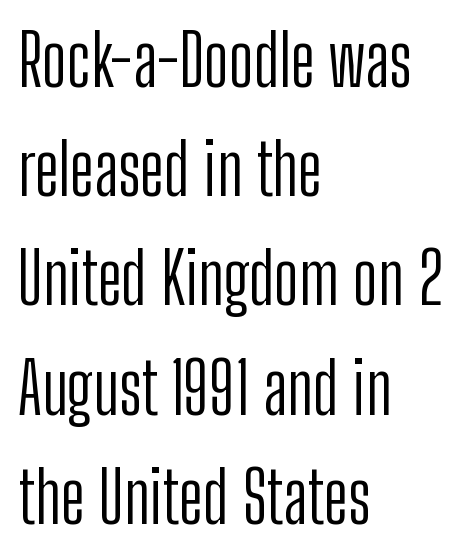
{"serif": "no", "italic": "no", "bold": "no", "weight": "light", "width": "condensed", "stroke_contrast": "low", "x_height": "medium", "monospaced": "no", "underline": "no", "align": "left", "line_spacing": "normal", "line_spacing_ratio": 1.56, "letter_spacing": "normal", "letter_spacing_em": 0.0, "glyph_px": 70}
